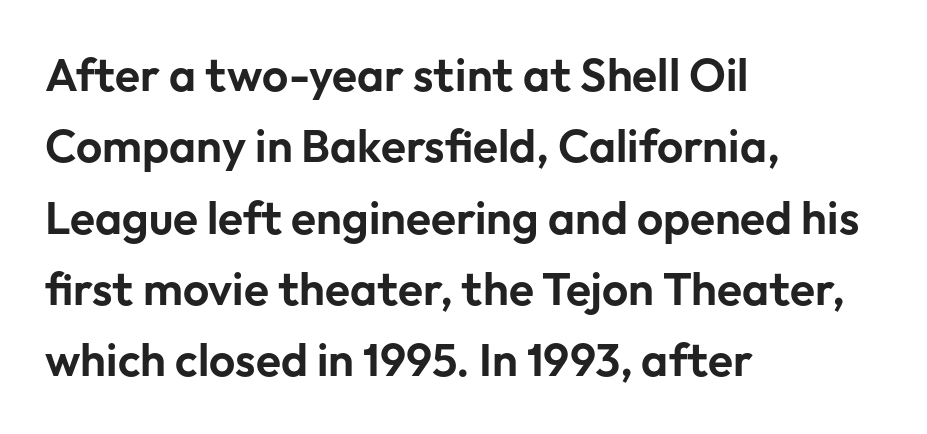
Q: Is the text italic (slanted)? A: No, it is upright.
Q: Is the typeface a serif or a sans-serif typeface? A: Sans-serif.
Q: Is the text underlined? A: No.
Q: How is the paragraph aligned? A: Left-aligned.
Q: Is the spacing between letters normal or unusually wide? A: Normal.
Q: Is the spacing between lines tight, normal or loose? A: Normal.
Q: Width (condensed, normal, or wide)? A: Normal.
Q: Stroke contrast? A: Low.
Q: x-height? A: Medium.
Q: Monospaced? A: No.
